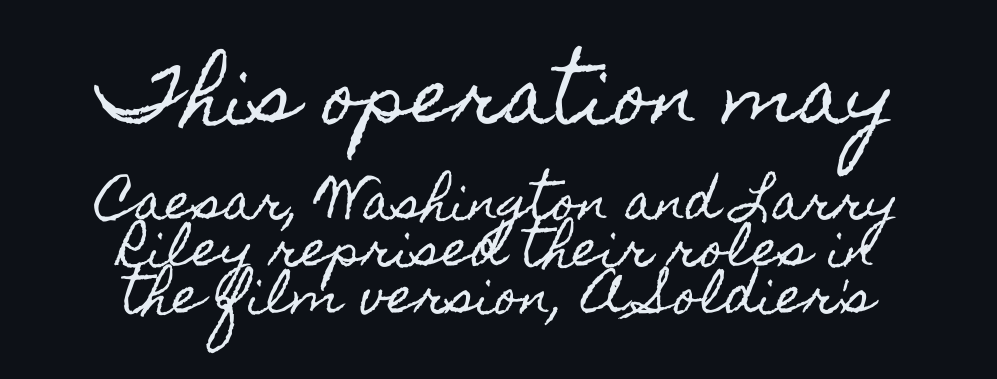
Anything drawn beneath the words? Only blank space. In terms of letterspacing, this is plain default setting. Spacing verdict: proportional, widths tailored to each character.
